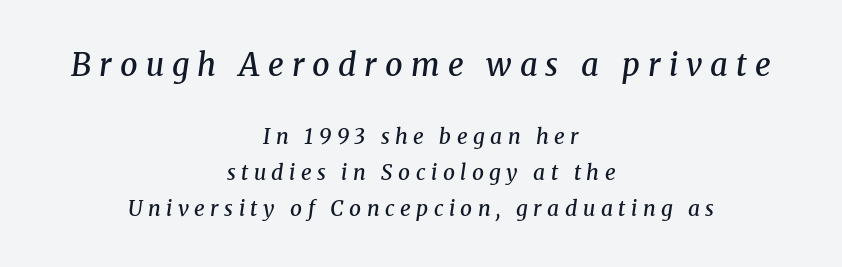
The passage shown leans; its letterforms are oblique. Every letter is mildly thick-stroked: semibold rather than bold. Is this a fixed-width face? No — the glyphs have proportional, varying widths. Each row of text sits above clean, open space. Examine the stroke ends and you'll spot serifs.
